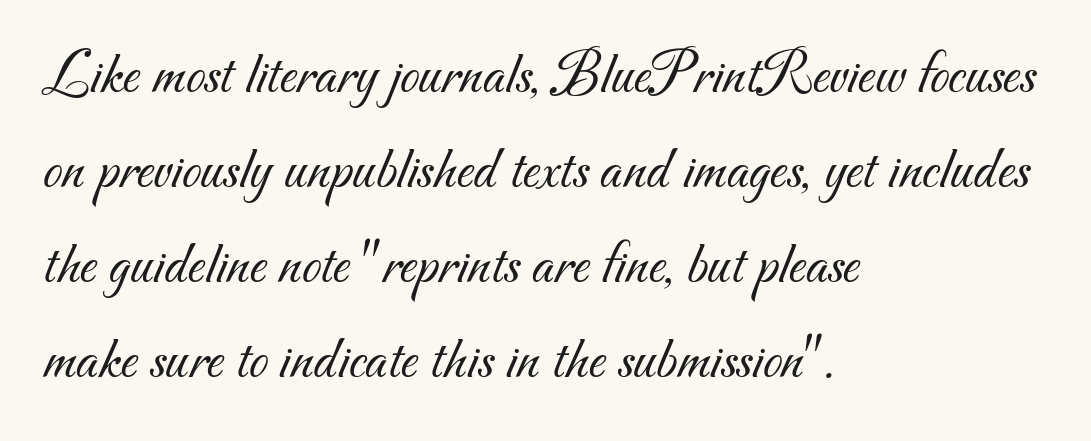
{"serif": "no", "bold": "no", "weight": "light", "width": "normal", "stroke_contrast": "medium", "x_height": "small", "monospaced": "no", "underline": "no", "align": "left", "line_spacing": "normal", "line_spacing_ratio": 1.53, "letter_spacing": "normal", "letter_spacing_em": 0.0, "glyph_px": 62}
